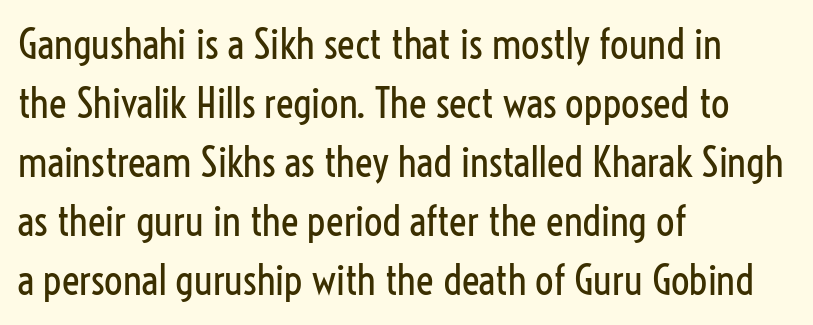
The typeface chosen for these lines omits serifs. Letters rest on an invisible, unmarked baseline. Compared with typical body copy, the letter spacing here is the same. You can tell it's not italic because the verticals are truly vertical. A student would call this left alignment; a typographer would say flush left, rag right.
